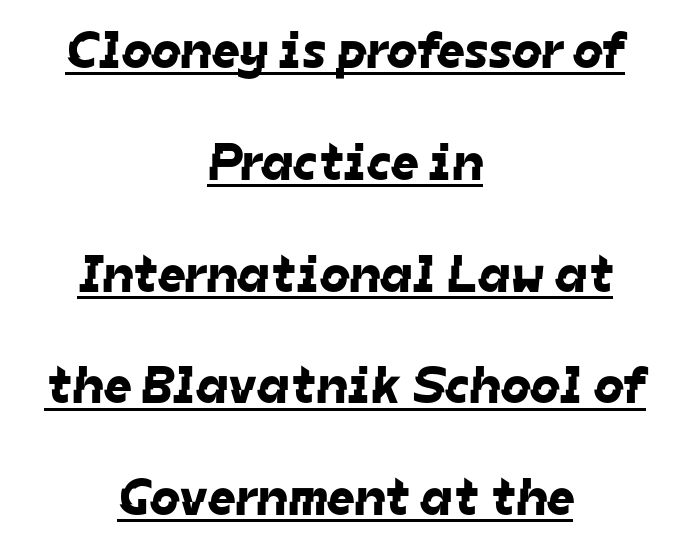
Q: Is the typeface a serif or a sans-serif typeface? A: Sans-serif.
Q: Is the text underlined? A: Yes.
Q: How is the paragraph aligned? A: Centered.
Q: Is the spacing between letters normal or unusually wide? A: Normal.
Q: Is the spacing between lines tight, normal or loose? A: Loose.
Q: Width (condensed, normal, or wide)? A: Normal.
Q: Stroke contrast? A: Low.
Q: x-height? A: Medium.
Q: Monospaced? A: No.
